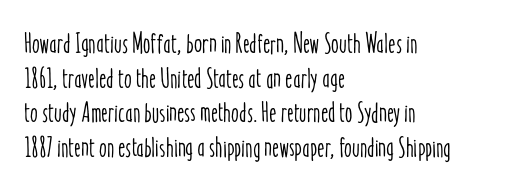
Varying glyph widths throughout — classic text-font behaviour. The specimen omits any rule beneath the text block's lines. Nope, not italic — everything's standing straight. The passage is arranged the way most books set body copy — flush left. Nobody touched the tracking dial on this one.
